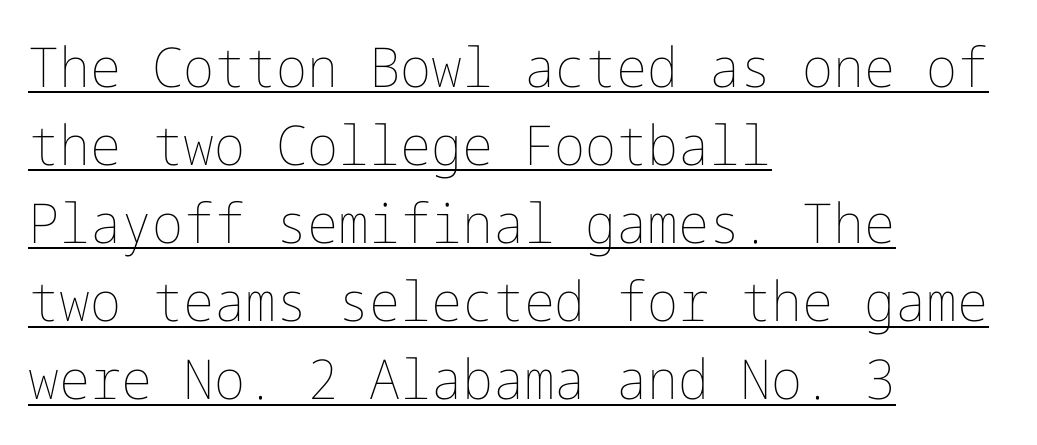
The image shows 55 px thin type, upright; set left-aligned, normal line spacing (1.42x), normal letter spacing, underlined; low stroke contrast and a medium x-height.
